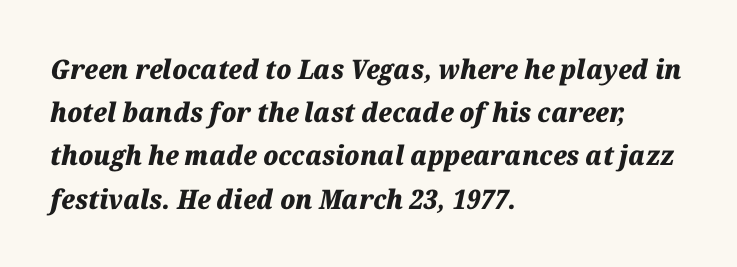
{"italic": "yes", "lean": "right", "slant_degrees": 12, "bold": "yes", "underline": "no", "align": "left", "line_spacing": "normal", "line_spacing_ratio": 1.6, "letter_spacing": "normal", "letter_spacing_em": 0.0, "glyph_px": 27}
